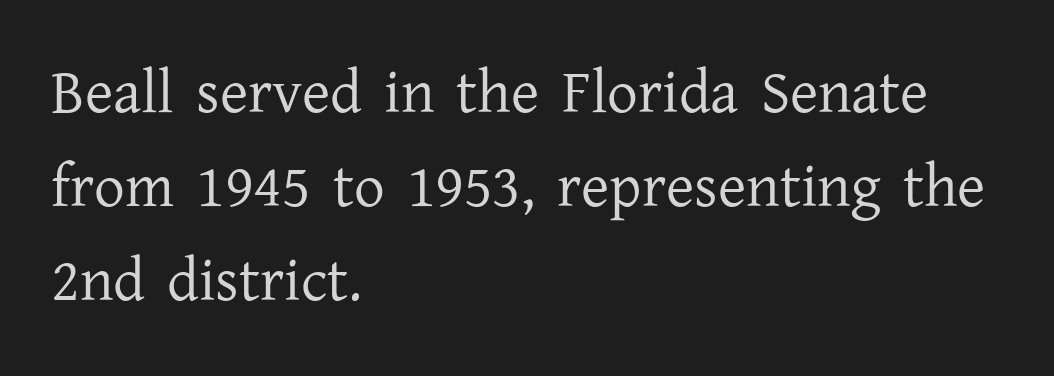
{"serif": "yes", "italic": "no", "bold": "no", "weight": "regular", "width": "normal", "stroke_contrast": "low", "x_height": "medium", "monospaced": "no", "underline": "no", "align": "left", "line_spacing": "normal", "line_spacing_ratio": 1.54, "letter_spacing": "normal", "letter_spacing_em": 0.0, "glyph_px": 61}
